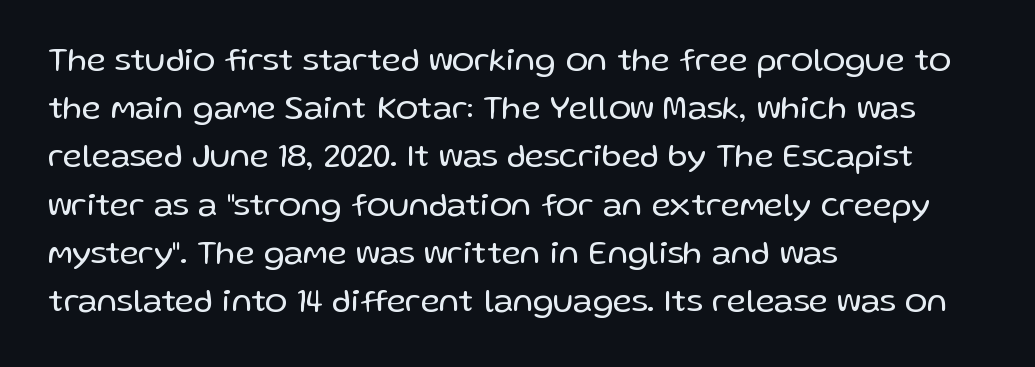
The image shows 33 px regular-weight sans-serif type, upright; set left-aligned, normal line spacing (1.46x), normal letter spacing, not underlined; low stroke contrast and a medium x-height.
